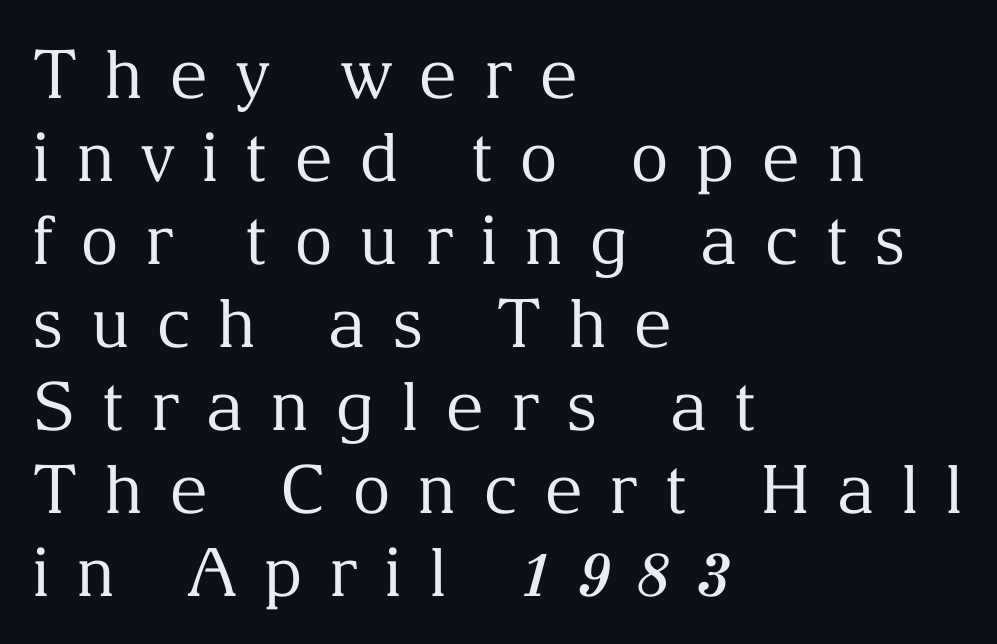
The image shows 67 px regular-weight serif type, upright; set left-aligned, line spacing 1.24x, unusually wide letter spacing (+0.39 em), not underlined; medium stroke contrast and a medium x-height.
